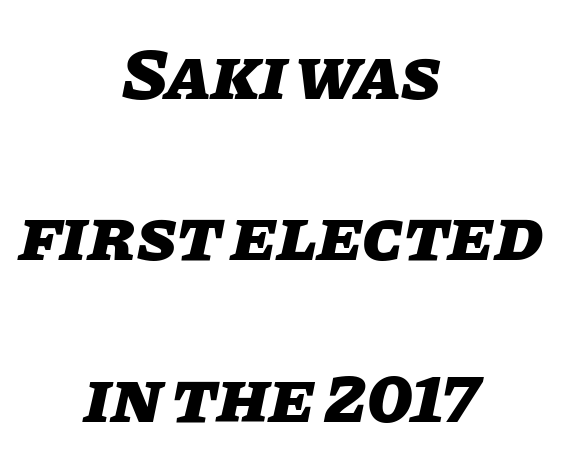
{"italic": "yes", "lean": "right", "slant_degrees": 11, "bold": "yes", "weight": "heavy", "width": "normal", "stroke_contrast": "low", "x_height": "large", "monospaced": "no", "underline": "no", "align": "center", "line_spacing": "loose", "line_spacing_ratio": 2.18, "letter_spacing": "normal", "letter_spacing_em": 0.0, "glyph_px": 74}
